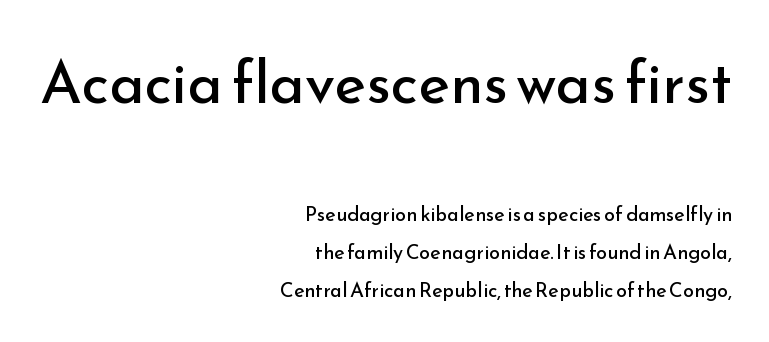
Serifs: no, the terminals of the letterforms are clean. The block sitting higher on the canvas is the one with enlarged characters. The face used here is proportionally spaced, like ordinary book or web type. The letterforms sit at book weight or below. The face used here is rendered with its standard letterfit. Does the lettering tilt? It doesn't — this is upright.
